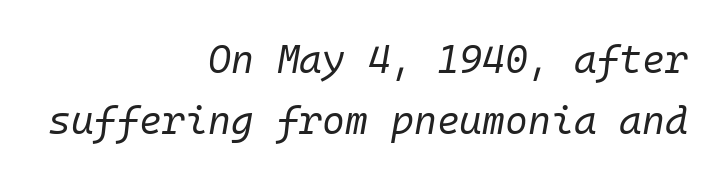
Leading: standard. The lines are quadded right. The typography opts for an oblique posture over an upright one. Spacing verdict: monospaced, one width for all characters. The tracking reads as untouched default to a designer's eye.
